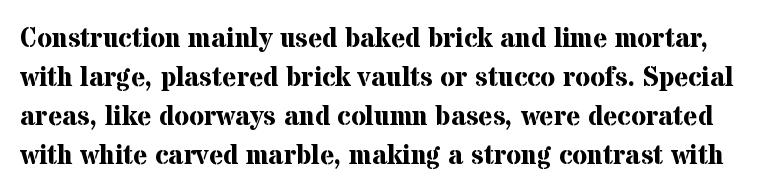
Posture: straight, roman, zero tilt. The glyphs have the mass of a bold cut. The lines sit at an ordinary, default distance from one another. Letter spacing: default.
